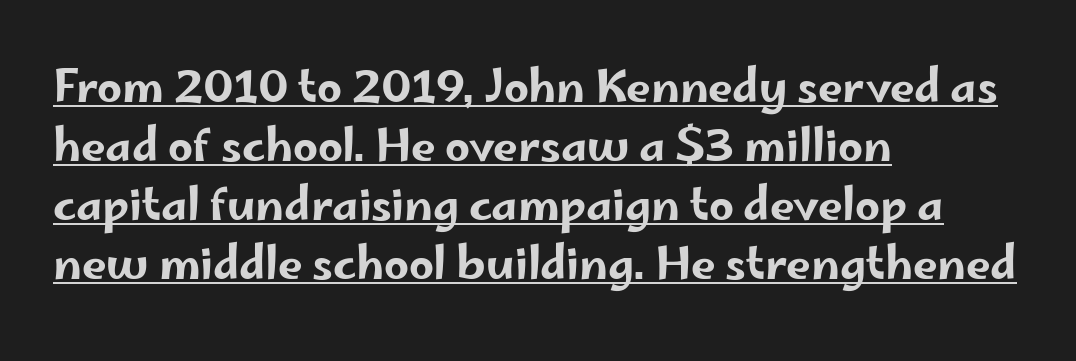
Q: Is the text italic (slanted)? A: No, it is upright.
Q: Is the typeface a serif or a sans-serif typeface? A: Sans-serif.
Q: Is the text underlined? A: Yes.
Q: How is the paragraph aligned? A: Left-aligned.
Q: Is the spacing between letters normal or unusually wide? A: Normal.
Q: Is the spacing between lines tight, normal or loose? A: Normal.
Q: Width (condensed, normal, or wide)? A: Wide.
Q: Stroke contrast? A: Low.
Q: x-height? A: Small.
Q: Monospaced? A: No.
